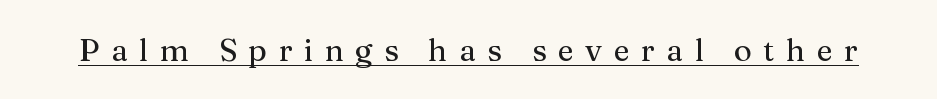
Q: Is the text italic (slanted)? A: No, it is upright.
Q: Is the typeface a serif or a sans-serif typeface? A: Serif.
Q: Is the text underlined? A: Yes.
Q: Is the spacing between letters normal or unusually wide? A: Unusually wide.
Q: Width (condensed, normal, or wide)? A: Normal.
Q: Stroke contrast? A: Medium.
Q: x-height? A: Medium.
Q: Monospaced? A: No.
